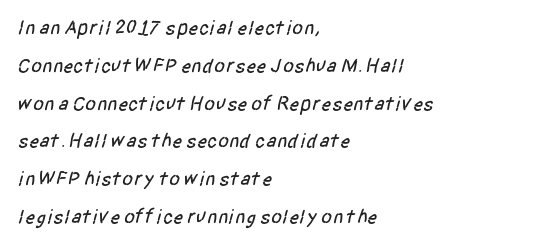
The image shows 20 px text type; set left-aligned, line spacing 1.89x, normal letter spacing, not underlined.
